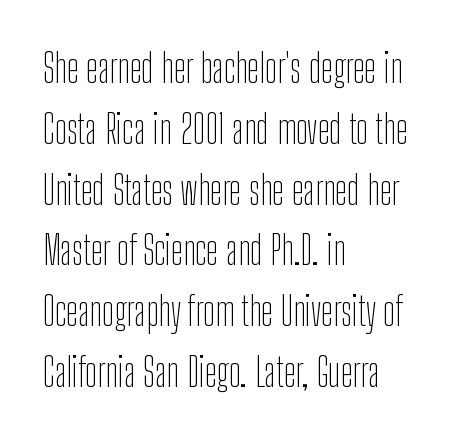
Q: Is the text bold? A: No.
Q: Is the text italic (slanted)? A: No, it is upright.
Q: Is the typeface a serif or a sans-serif typeface? A: Sans-serif.
Q: Is the text underlined? A: No.
Q: How is the paragraph aligned? A: Left-aligned.
Q: Is the spacing between letters normal or unusually wide? A: Normal.
Q: Is the spacing between lines tight, normal or loose? A: Normal.
Q: Width (condensed, normal, or wide)? A: Condensed.
Q: Stroke contrast? A: Low.
Q: x-height? A: Medium.
Q: Monospaced? A: No.
